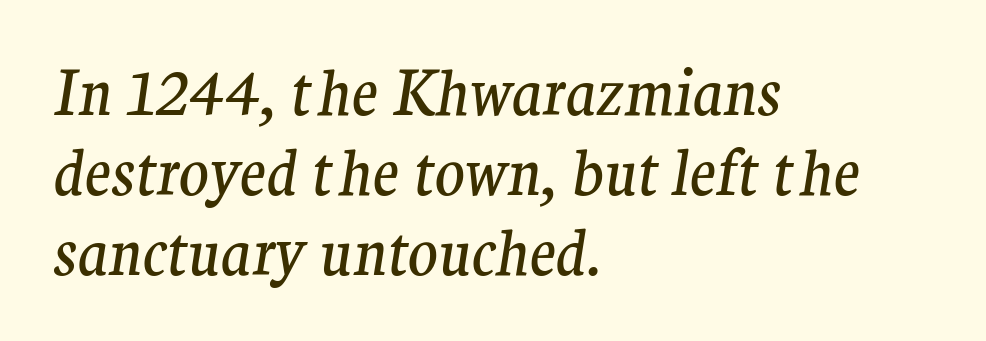
Q: Is the text bold? A: No.
Q: Is the text italic (slanted)? A: Yes, it leans right by about 9 degrees.
Q: Is the typeface a serif or a sans-serif typeface? A: Serif.
Q: Is the text underlined? A: No.
Q: How is the paragraph aligned? A: Left-aligned.
Q: Is the spacing between letters normal or unusually wide? A: Normal.
Q: Is the spacing between lines tight, normal or loose? A: Normal.
Q: Width (condensed, normal, or wide)? A: Normal.
Q: Stroke contrast? A: Medium.
Q: x-height? A: Medium.
Q: Monospaced? A: No.
